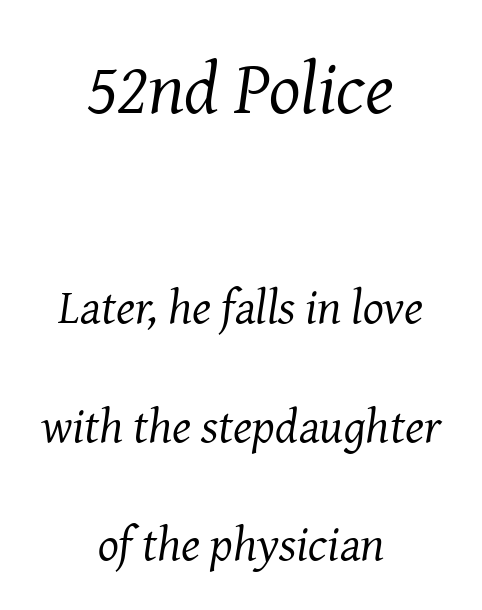
Q: Is the text bold? A: No.
Q: Is the text italic (slanted)? A: Yes, it leans right by about 8 degrees.
Q: Is the typeface a serif or a sans-serif typeface? A: Serif.
Q: Is the text underlined? A: No.
Q: How is the paragraph aligned? A: Centered.
Q: Is the spacing between letters normal or unusually wide? A: Normal.
Q: Is the spacing between lines tight, normal or loose? A: Loose.
Q: Which block of text is set in a larger size, the first (top) or the second (bottom)? A: The first (top) one.
Q: Width (condensed, normal, or wide)? A: Normal.
Q: Stroke contrast? A: Medium.
Q: x-height? A: Medium.
Q: Monospaced? A: No.
